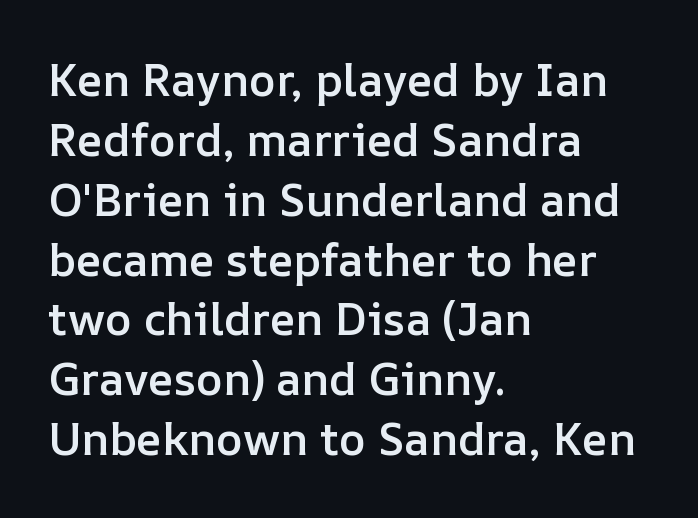
The image shows 45 px semibold type, upright; set left-aligned, normal line spacing (1.33x), normal letter spacing, not underlined; low stroke contrast and a medium x-height.
